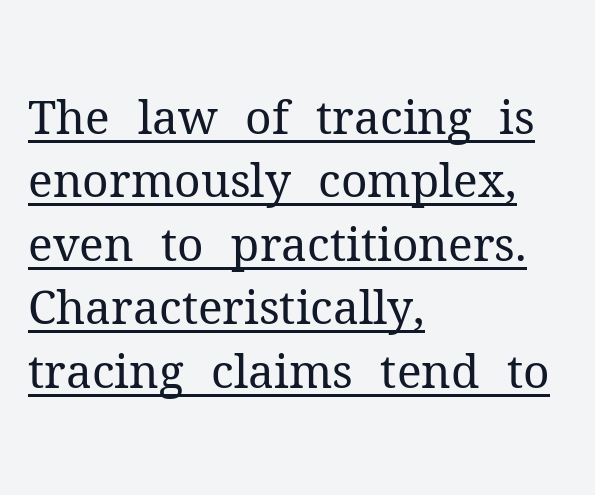
The image shows 46 px regular-weight serif type, upright; set left-aligned, normal line spacing (1.38x), normal letter spacing, underlined; medium stroke contrast and a medium x-height.
